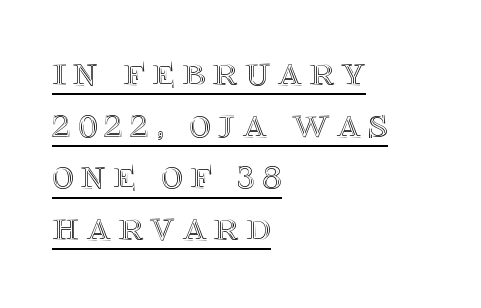
Q: Is the text italic (slanted)? A: No, it is upright.
Q: Is the text underlined? A: Yes.
Q: How is the paragraph aligned? A: Left-aligned.
Q: Width (condensed, normal, or wide)? A: Normal.
Q: x-height? A: Large.
Q: Monospaced? A: No.
